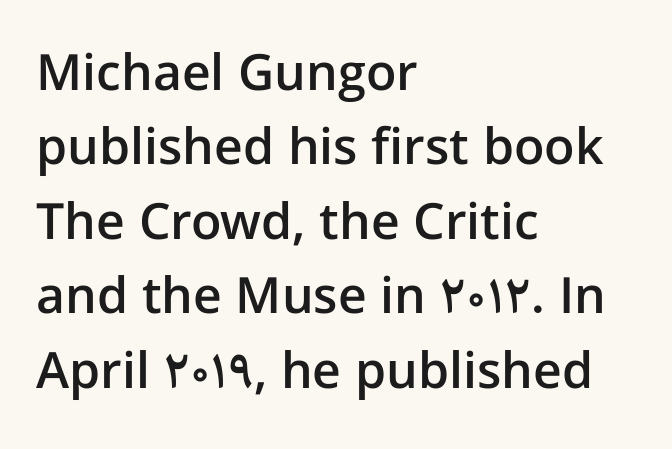
The image shows 50 px semibold sans-serif type, upright; set left-aligned, normal line spacing (1.49x), normal letter spacing, not underlined; low stroke contrast and a medium x-height.
